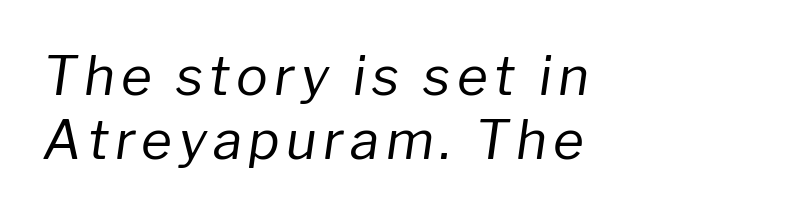
This is oblique type, the kind used for emphasis or titles. Plain, unruled lines of type. These lines are set flush left with a ragged right edge. Weight: not bold — regular or lighter. The letters advance in unequal steps, a hallmark of proportional type.
